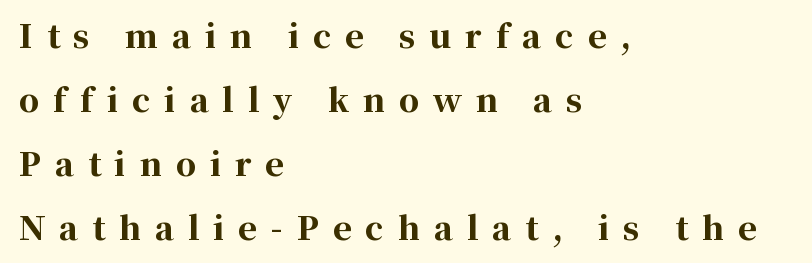
The image shows 32 px bold serif type, upright; set left-aligned, loose line spacing (2.0x), unusually wide letter spacing (+0.43 em), not underlined; high stroke contrast and a medium x-height.
